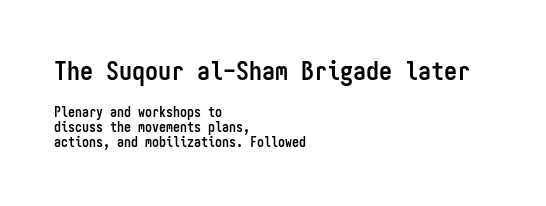
{"italic": "no", "bold": "yes", "underline": "no", "align": "left", "line_spacing": "tight", "line_spacing_ratio": 1.08, "letter_spacing": "normal", "letter_spacing_em": 0.0, "larger_block": "first", "size_ratio": 1.86, "glyph_px": 26}
